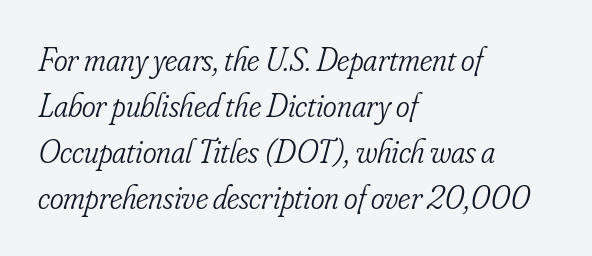
Q: Is the text bold? A: No.
Q: Is the text italic (slanted)? A: Yes, it leans right by about 16 degrees.
Q: Is the typeface a serif or a sans-serif typeface? A: Serif.
Q: Is the text underlined? A: No.
Q: How is the paragraph aligned? A: Left-aligned.
Q: Is the spacing between letters normal or unusually wide? A: Normal.
Q: Is the spacing between lines tight, normal or loose? A: Normal.
Q: Width (condensed, normal, or wide)? A: Condensed.
Q: Stroke contrast? A: Low.
Q: x-height? A: Small.
Q: Monospaced? A: No.
